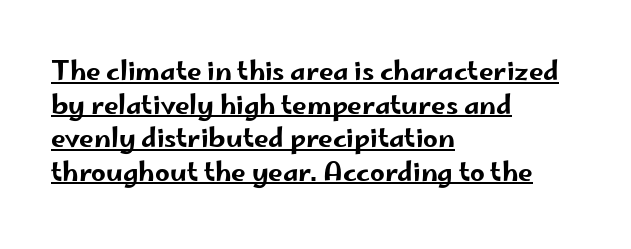
{"italic": "no", "underline": "yes", "align": "left", "line_spacing": "normal", "line_spacing_ratio": 1.29, "letter_spacing": "normal", "letter_spacing_em": 0.0, "glyph_px": 26}
